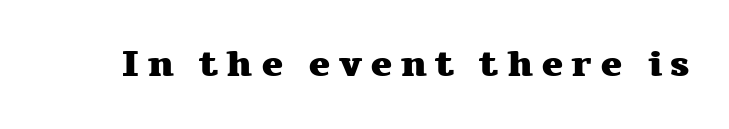
You can tell from the footed stems that serif type was used. Loose tracking; the words dissolve into strings of separated letters. Is this a fixed-width face? No — the glyphs have proportional, varying widths. Typesetter's note: full bold, strokes at maximum text heaviness. No italicization has been applied; the sample stays upright. Check the space under the baseline: it is left empty.
